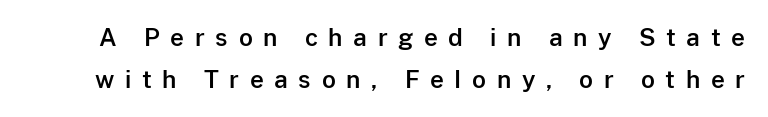
Posture: upright roman. Descenders are the only things crossing below the line. Does extra space separate the letters? Yes, quite a lot of it.
